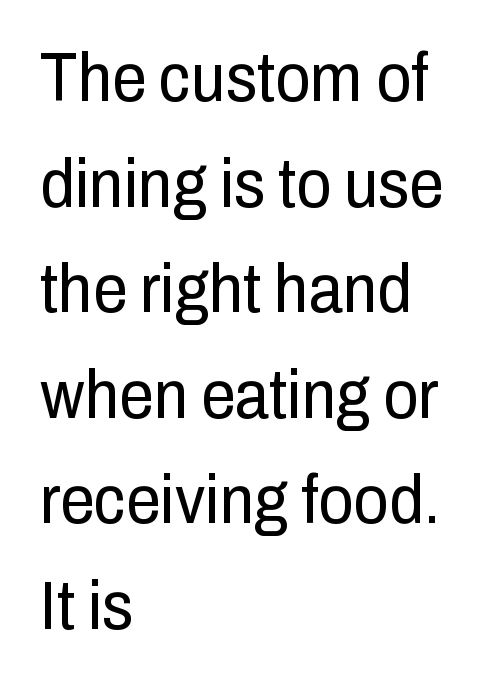
The image shows 69 px regular-weight, condensed sans-serif type, upright; set left-aligned, normal line spacing (1.53x), normal letter spacing, not underlined; low stroke contrast and a medium x-height.
